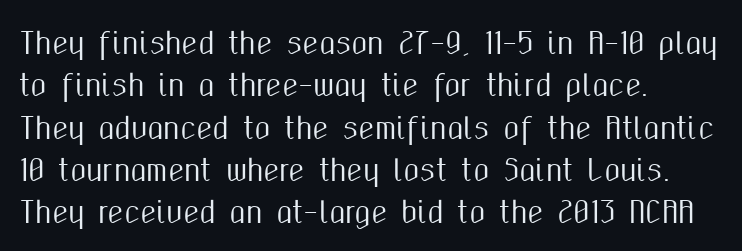
Proportional: the letters do not fall into vertical columns. Does the leading feel generous? No, just average. The space directly below the letters is spotless. Rendered with straight, roman letterforms. The lines are quadded left.
